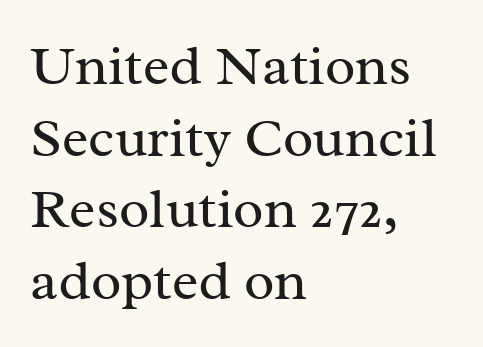
Q: Is the text bold? A: No.
Q: Is the text italic (slanted)? A: No, it is upright.
Q: Is the typeface a serif or a sans-serif typeface? A: Serif.
Q: Is the text underlined? A: No.
Q: How is the paragraph aligned? A: Left-aligned.
Q: Is the spacing between letters normal or unusually wide? A: Normal.
Q: Is the spacing between lines tight, normal or loose? A: Normal.
Q: Width (condensed, normal, or wide)? A: Normal.
Q: Stroke contrast? A: Medium.
Q: x-height? A: Medium.
Q: Monospaced? A: No.
